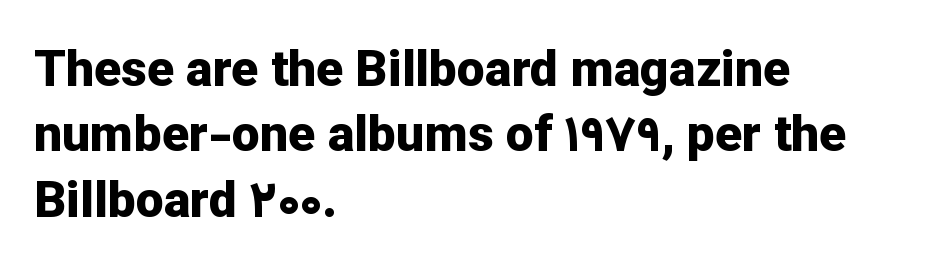
The image shows 50 px bold sans-serif type, upright; set left-aligned, normal line spacing (1.31x), normal letter spacing, not underlined; low stroke contrast and a medium x-height.
